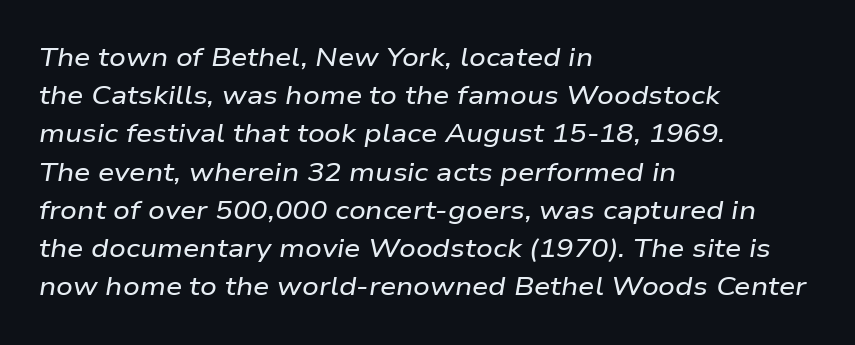
Characters follow at the spacing the type designer built in. Horizontally, the lines are justified to the leading edge only. Designer's note — italics engaged. Check under the words: just untouched page. Vertically, the passage feels balanced, rows spaced as you'd expect.
